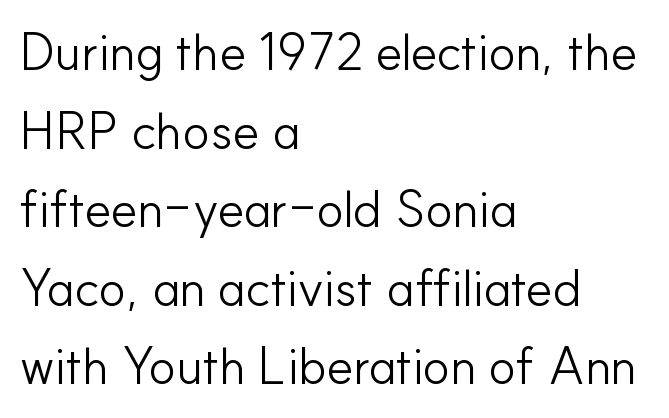
Standard letterfit; no display-style spreading of the glyphs. Has an underline been added? It has not. The designer left line spacing at the default. Typographically, this falls in the sans-serif category. The typography opts for an upright posture over an oblique one.
